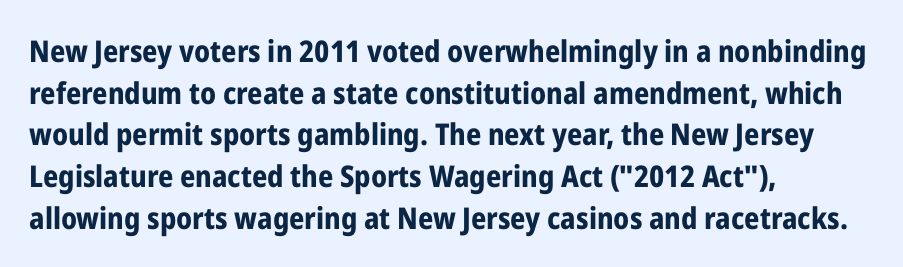
{"serif": "no", "italic": "no", "bold": "yes", "weight": "bold", "width": "condensed", "stroke_contrast": "low", "x_height": "medium", "monospaced": "no", "underline": "no", "align": "left", "line_spacing": "normal", "line_spacing_ratio": 1.39, "letter_spacing": "normal", "letter_spacing_em": 0.0, "glyph_px": 30}
